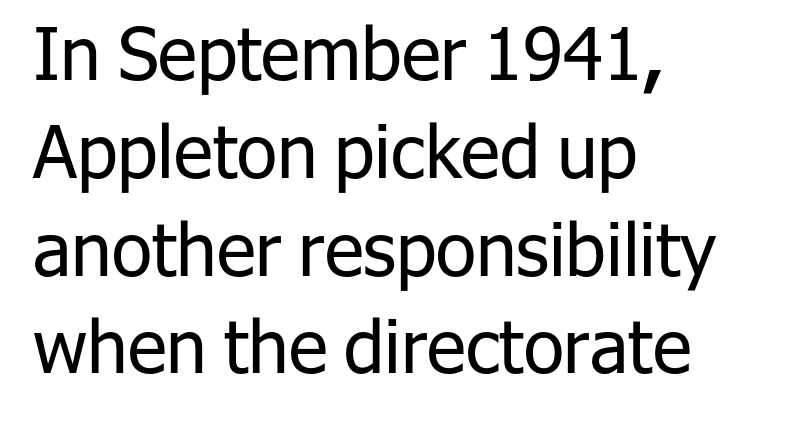
Each row of text sits above clean, open space. Note: no serifs on the glyphs. In terms of letterspacing, this is plain default setting. The lines sit at an ordinary, default distance from one another.
